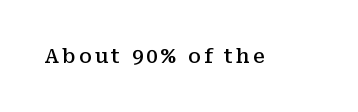
{"italic": "no", "bold": "semi", "underline": "no", "glyph_px": 20}
